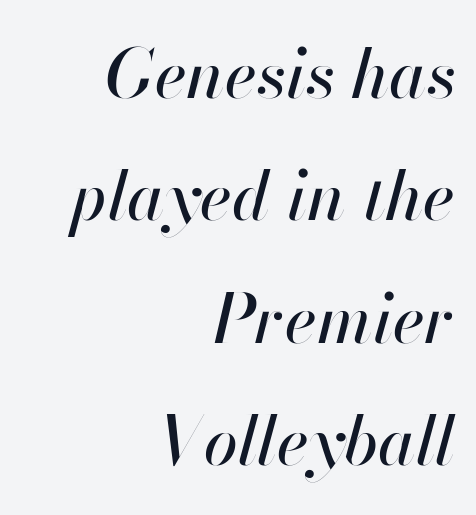
The image shows 68 px text type, italic (leaning right); set right-aligned, line spacing 1.8x, normal letter spacing, not underlined; high stroke contrast and a small x-height.
